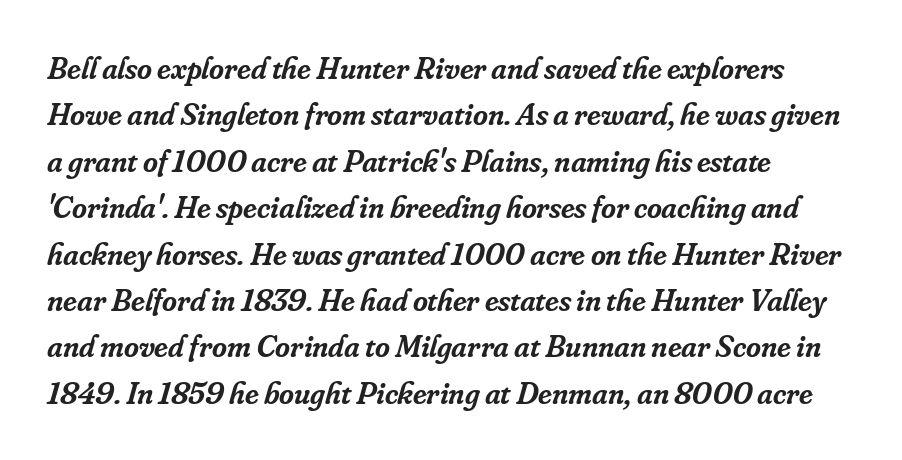
Each new line begins a customary step beneath the previous one. This rendering uses left alignment, leaving the right contour irregular. There is no visible air inserted between adjacent glyphs. Italic? Definitely — the glyphs are oblique. Only glyphs here, with clear space below each row. These words are printed semibold, heavier than regular yet not bold.
